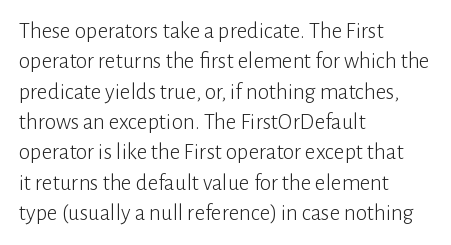
{"italic": "no", "bold": "no", "underline": "no", "align": "left", "line_spacing": "normal", "line_spacing_ratio": 1.32, "letter_spacing": "normal", "letter_spacing_em": 0.0, "glyph_px": 23}
